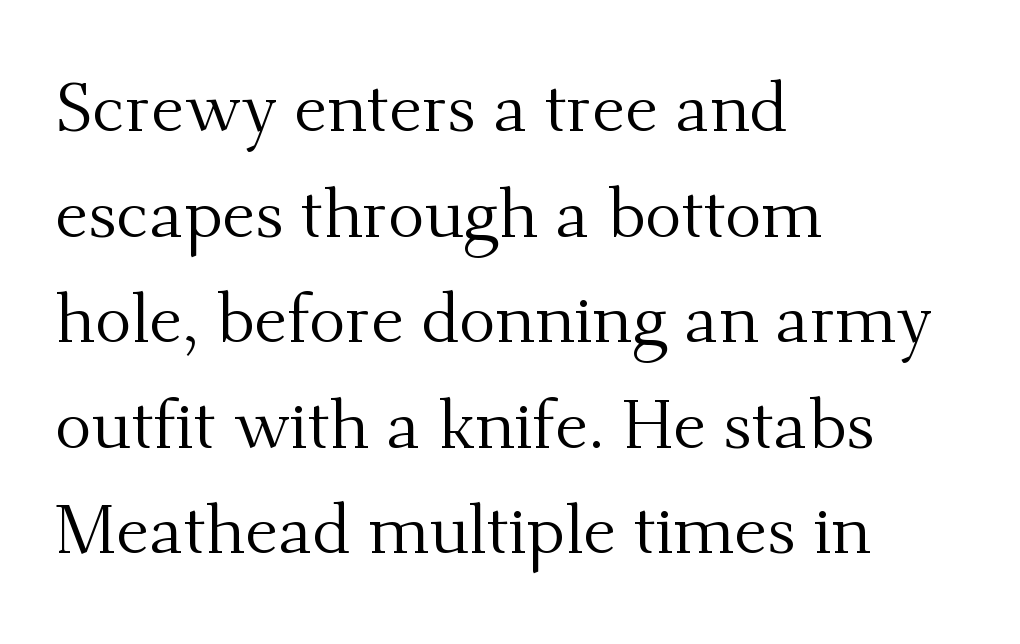
What's the leading like? Ordinary, nothing unusual. Weight: not bold — regular or lighter. The specimen reads as upright at a glance. What kind of face is this? One with serifs. The paragraph shown leans on its left margin. Letters rest on an invisible, unmarked baseline.
